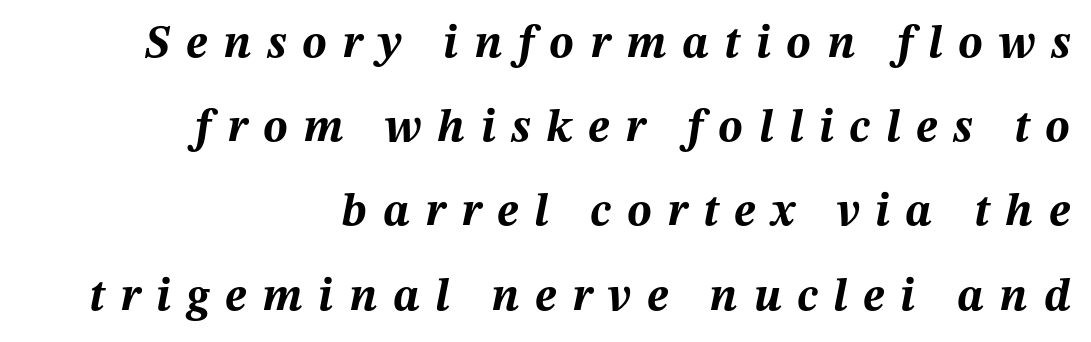
Q: Is the text bold? A: Yes.
Q: Is the text italic (slanted)? A: Yes, it leans right by about 12 degrees.
Q: Is the text underlined? A: No.
Q: How is the paragraph aligned? A: Right-aligned.
Q: Is the spacing between letters normal or unusually wide? A: Unusually wide.
Q: Width (condensed, normal, or wide)? A: Normal.
Q: Stroke contrast? A: Medium.
Q: x-height? A: Medium.
Q: Monospaced? A: No.
